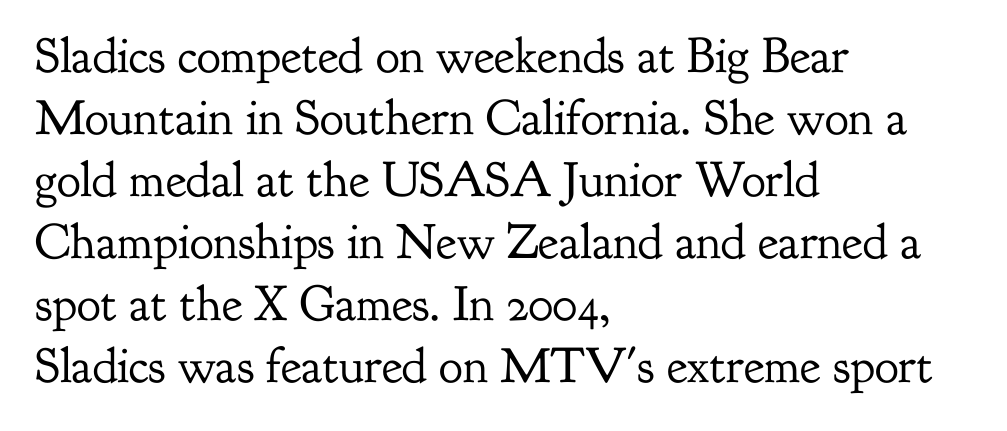
{"serif": "yes", "italic": "no", "bold": "no", "weight": "regular", "width": "normal", "stroke_contrast": "low", "x_height": "small", "monospaced": "no", "underline": "no", "align": "left", "line_spacing_ratio": 1.24, "letter_spacing": "normal", "letter_spacing_em": 0.0, "glyph_px": 50}
